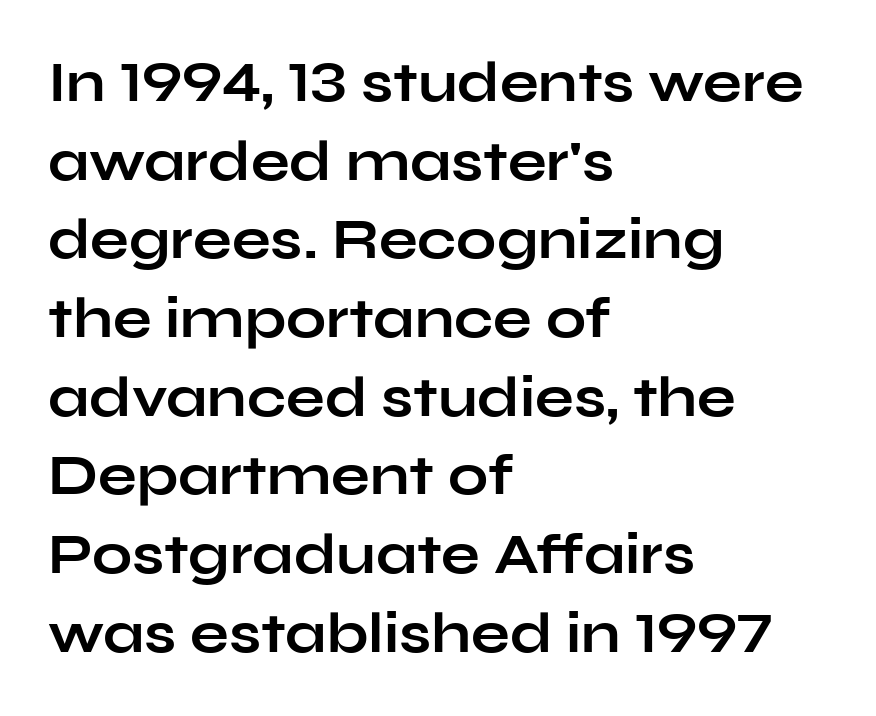
Q: Is the text bold? A: Yes.
Q: Is the text italic (slanted)? A: No, it is upright.
Q: Is the typeface a serif or a sans-serif typeface? A: Sans-serif.
Q: Is the text underlined? A: No.
Q: How is the paragraph aligned? A: Left-aligned.
Q: Is the spacing between letters normal or unusually wide? A: Normal.
Q: Is the spacing between lines tight, normal or loose? A: Normal.
Q: Width (condensed, normal, or wide)? A: Wide.
Q: Stroke contrast? A: Low.
Q: x-height? A: Medium.
Q: Monospaced? A: No.
